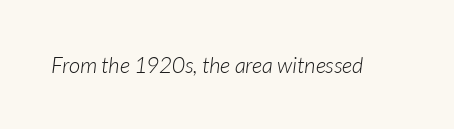
{"italic": "yes", "lean": "right", "slant_degrees": 7, "bold": "no", "underline": "no", "letter_spacing": "normal", "letter_spacing_em": 0.0, "glyph_px": 22}
